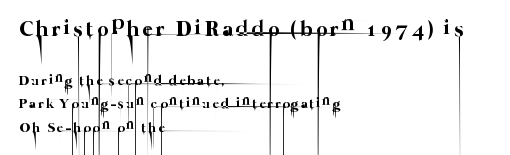
{"bold": "no", "underline": "no", "align": "left", "line_spacing": "normal", "line_spacing_ratio": 1.68, "larger_block": "first", "size_ratio": 1.57, "glyph_px": 22}
